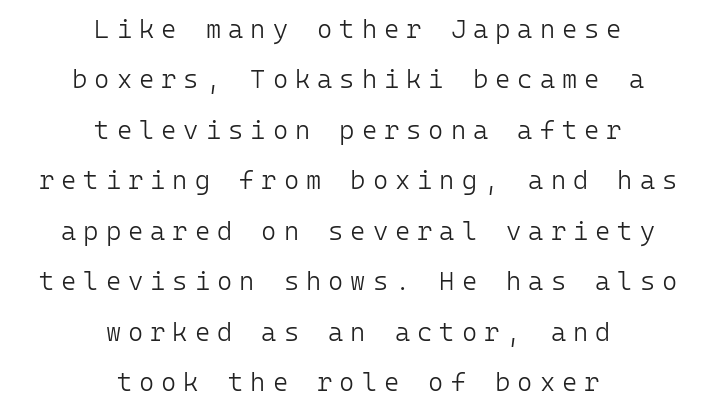
Q: Is the text bold? A: No.
Q: Is the text italic (slanted)? A: No, it is upright.
Q: Is the text underlined? A: No.
Q: How is the paragraph aligned? A: Centered.
Q: Is the spacing between letters normal or unusually wide? A: Unusually wide.
Q: Is the spacing between lines tight, normal or loose? A: Loose.
